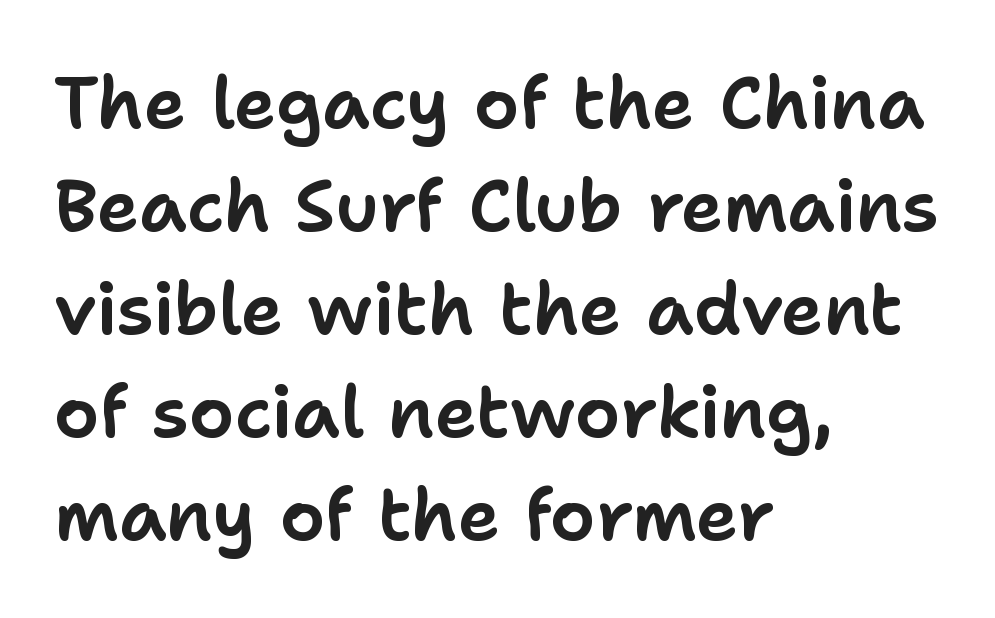
Q: Is the text italic (slanted)? A: No, it is upright.
Q: Is the typeface a serif or a sans-serif typeface? A: Sans-serif.
Q: Is the text underlined? A: No.
Q: How is the paragraph aligned? A: Left-aligned.
Q: Is the spacing between letters normal or unusually wide? A: Normal.
Q: Is the spacing between lines tight, normal or loose? A: Normal.
Q: Width (condensed, normal, or wide)? A: Normal.
Q: Stroke contrast? A: Low.
Q: x-height? A: Medium.
Q: Monospaced? A: No.
